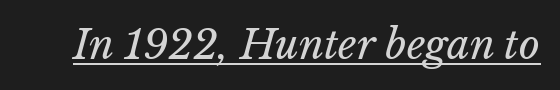
{"italic": "yes", "lean": "right", "slant_degrees": 15, "bold": "no", "weight": "regular", "width": "normal", "stroke_contrast": "low", "x_height": "medium", "monospaced": "no", "underline": "yes", "letter_spacing": "normal", "letter_spacing_em": 0.0, "glyph_px": 40}
